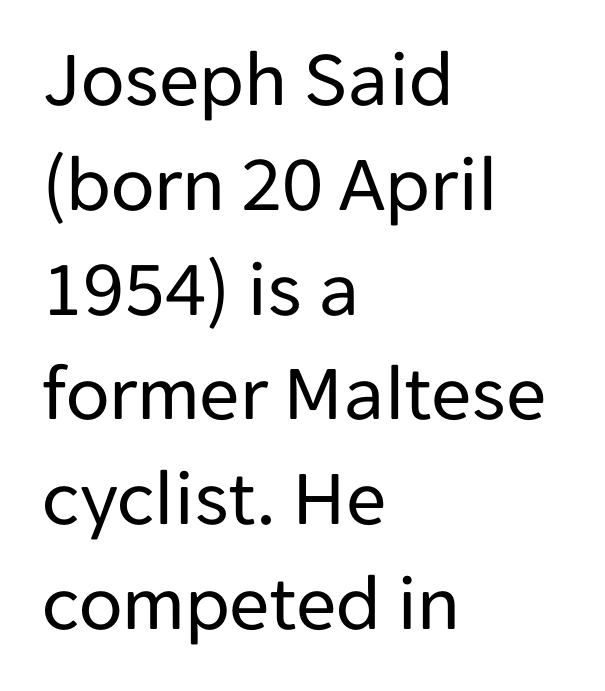
If you measured baseline to baseline, you'd find a middling distance. When letters stand straight like this, we call the style roman or upright. Leftover space on each line is placed entirely after the last word. A sans-serif font was chosen for this passage.
